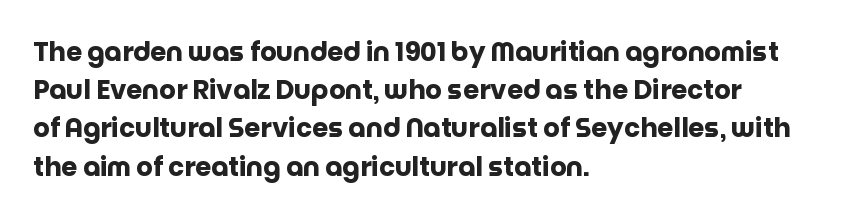
One glance says typical: line gaps are just what's usual. Students, note that the glyphs here touch the page at normal intervals. When letters stand straight like this, we call the style roman or upright. The string is rendered with underlining switched off. Casual observation: everything's shoved over to the left.
